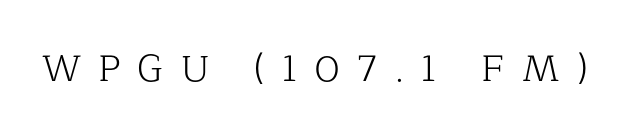
{"serif": "yes", "italic": "no", "bold": "no", "weight": "light", "width": "normal", "stroke_contrast": "low", "x_height": "medium", "monospaced": "no", "underline": "no", "letter_spacing": "wide", "letter_spacing_em": 0.46, "glyph_px": 37}
